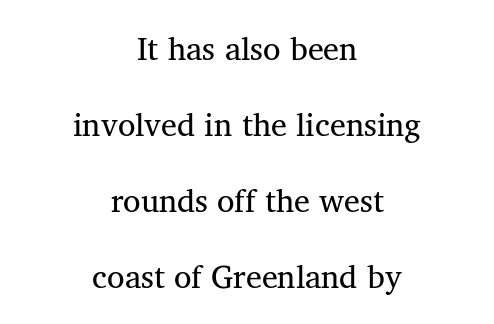
The rag falls on both sides of this text block equally. Do the characters align in a grid? No, the font is proportional. The tracking reads as untouched default to a designer's eye. The gap between lines stays unmarked.
